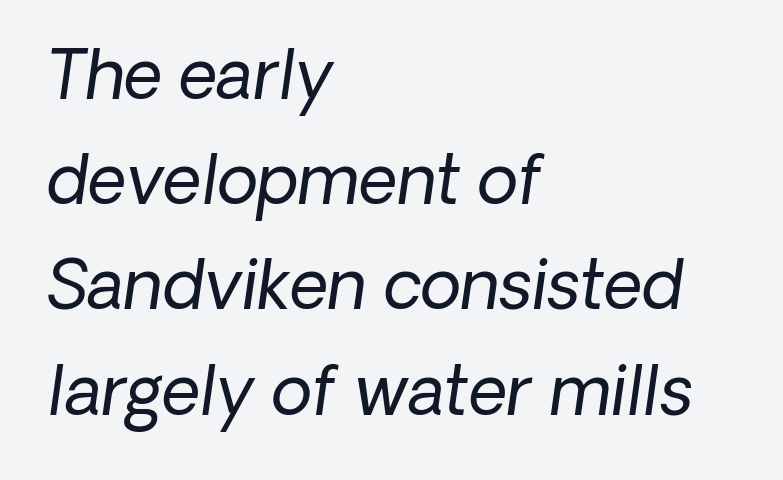
The rag falls on the right side of this text block. A typesetter would call this leading conventional body-copy spacing. Letters rest on an invisible, unmarked baseline. Proportional: the letters do not fall into vertical columns. Tracking value appears to be zero — textbook default spacing. These lines are composed in type without serifs.
